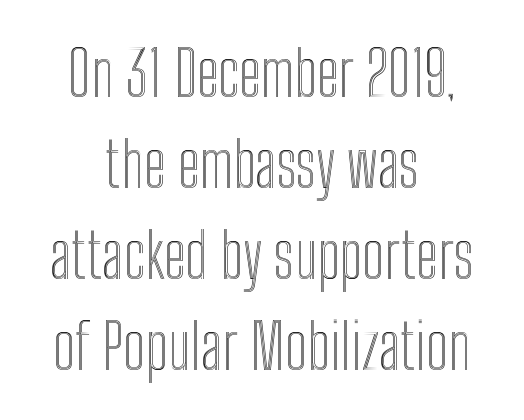
{"italic": "no", "width": "condensed", "x_height": "medium", "monospaced": "no", "underline": "no", "align": "center", "line_spacing": "normal", "line_spacing_ratio": 1.47, "letter_spacing": "normal", "letter_spacing_em": 0.0, "glyph_px": 62}
